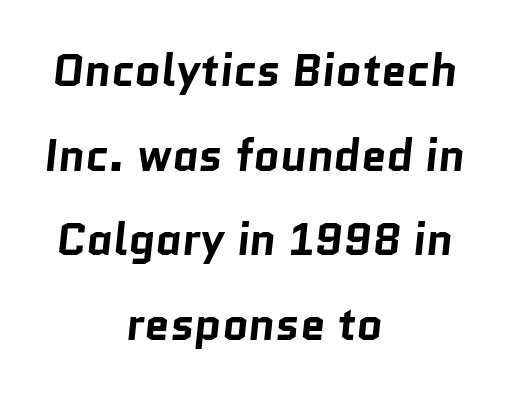
Q: Is the text bold? A: Yes.
Q: Is the typeface a serif or a sans-serif typeface? A: Sans-serif.
Q: Is the text underlined? A: No.
Q: How is the paragraph aligned? A: Centered.
Q: Is the spacing between letters normal or unusually wide? A: Normal.
Q: Width (condensed, normal, or wide)? A: Normal.
Q: Stroke contrast? A: Low.
Q: x-height? A: Medium.
Q: Monospaced? A: No.
